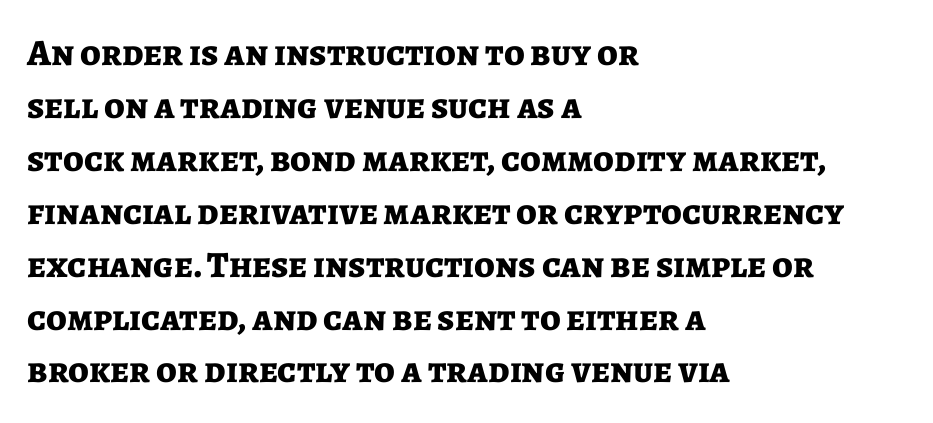
Is there much room between lines? A standard amount, neither cramped nor airy. Just letters on the line, the space beneath them empty. Check where the strokes stop: nothing finishes them off — pure sans. The typesetting leans heavy: a genuine bold. Every character sits straight up, as roman type does.
